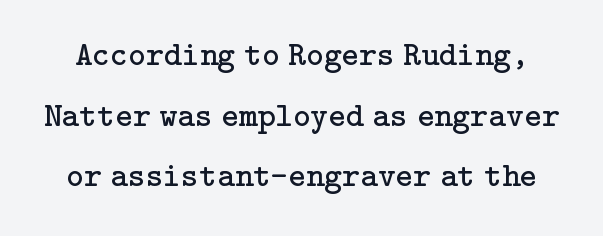
Q: Is the text bold? A: No.
Q: Is the text italic (slanted)? A: No, it is upright.
Q: Is the typeface a serif or a sans-serif typeface? A: Serif.
Q: Is the text underlined? A: No.
Q: Is the spacing between letters normal or unusually wide? A: Normal.
Q: Width (condensed, normal, or wide)? A: Normal.
Q: Stroke contrast? A: Low.
Q: x-height? A: Medium.
